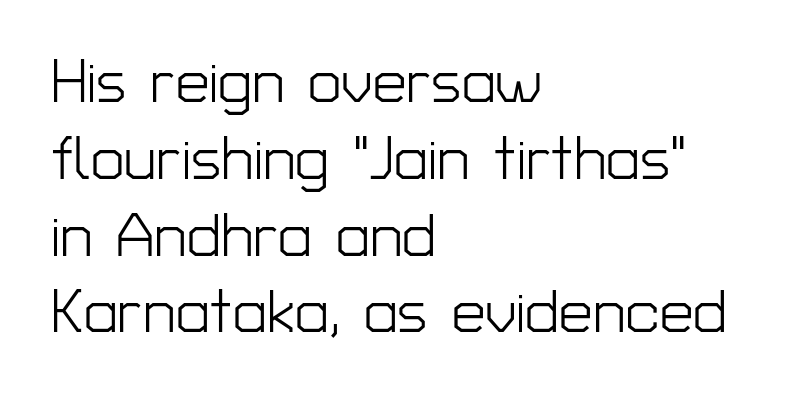
{"serif": "no", "italic": "no", "bold": "no", "weight": "light", "width": "normal", "stroke_contrast": "low", "x_height": "medium", "monospaced": "no", "underline": "no", "align": "left", "line_spacing": "normal", "line_spacing_ratio": 1.28, "letter_spacing": "normal", "letter_spacing_em": 0.0, "glyph_px": 60}
